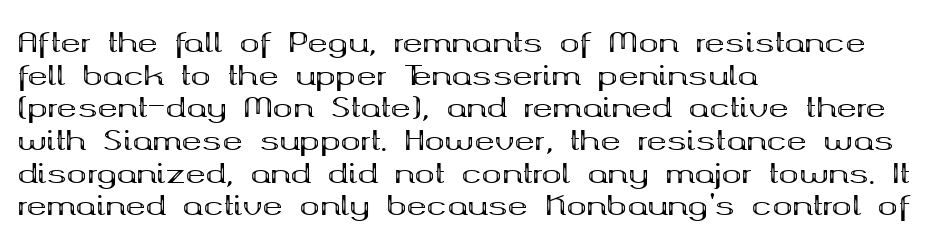
The image shows 27 px bold type, upright; set left-aligned, line spacing 1.21x, normal letter spacing, not underlined.
